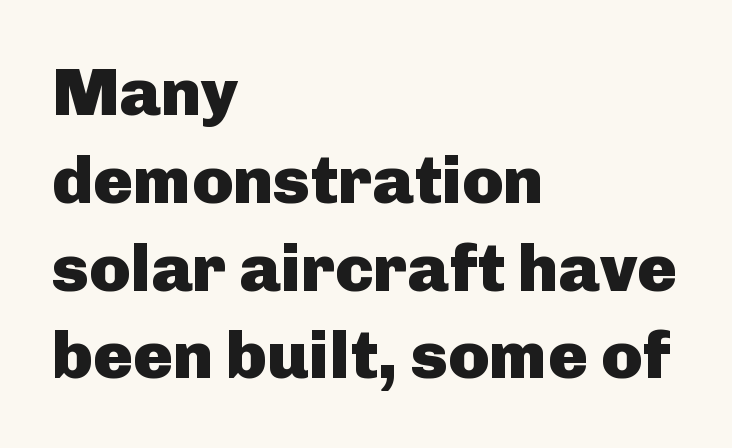
Q: Is the text bold? A: Yes.
Q: Is the text italic (slanted)? A: No, it is upright.
Q: Is the typeface a serif or a sans-serif typeface? A: Sans-serif.
Q: Is the text underlined? A: No.
Q: How is the paragraph aligned? A: Left-aligned.
Q: Is the spacing between letters normal or unusually wide? A: Normal.
Q: Is the spacing between lines tight, normal or loose? A: Normal.
Q: Width (condensed, normal, or wide)? A: Normal.
Q: Stroke contrast? A: Low.
Q: x-height? A: Medium.
Q: Monospaced? A: No.
